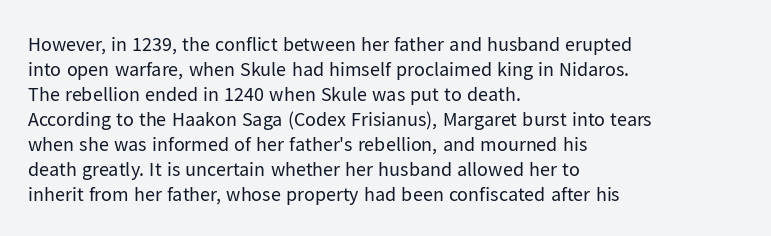
The image shows 20 px text type, upright; set left-aligned, normal line spacing (1.25x), normal letter spacing, not underlined.
